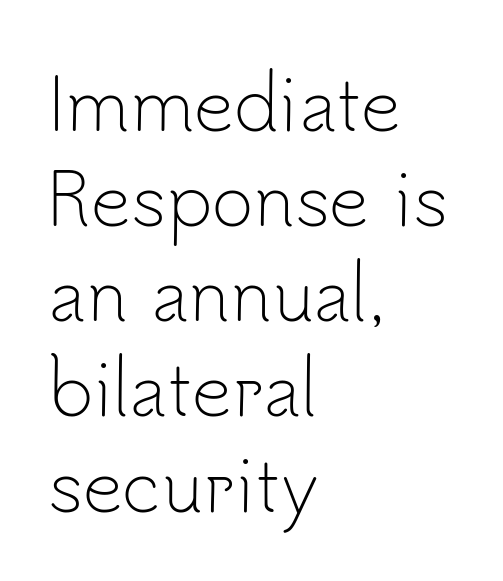
The image shows 71 px light sans-serif type, upright; set left-aligned, normal line spacing (1.34x), normal letter spacing, not underlined; low stroke contrast and a small x-height.
